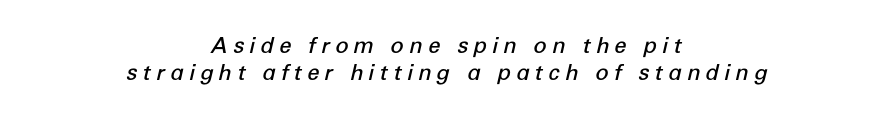
{"italic": "yes", "lean": "right", "slant_degrees": 12, "bold": "semi", "underline": "no", "align": "center", "line_spacing_ratio": 1.21, "letter_spacing": "wide", "letter_spacing_em": 0.23, "glyph_px": 22}
